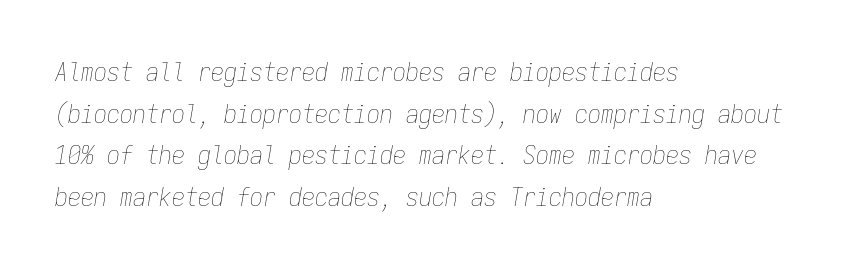
{"italic": "yes", "lean": "right", "slant_degrees": 9, "bold": "no", "underline": "no", "align": "left", "line_spacing": "normal", "line_spacing_ratio": 1.6, "letter_spacing": "normal", "letter_spacing_em": 0.0, "glyph_px": 26}
